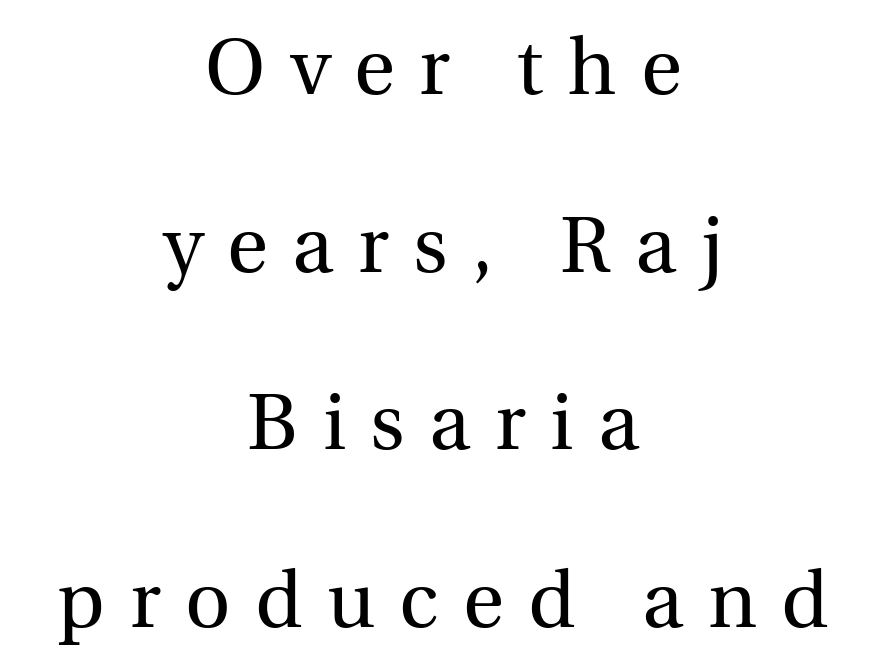
Q: Is the text bold? A: No.
Q: Is the text italic (slanted)? A: No, it is upright.
Q: Is the typeface a serif or a sans-serif typeface? A: Serif.
Q: Is the text underlined? A: No.
Q: How is the paragraph aligned? A: Centered.
Q: Is the spacing between letters normal or unusually wide? A: Unusually wide.
Q: Is the spacing between lines tight, normal or loose? A: Loose.
Q: Width (condensed, normal, or wide)? A: Normal.
Q: x-height? A: Medium.
Q: Monospaced? A: No.
